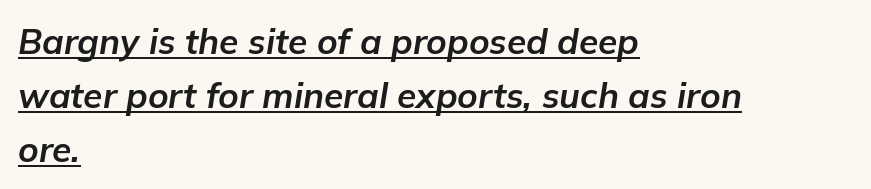
{"italic": "yes", "lean": "right", "slant_degrees": 9, "bold": "yes", "weight": "bold", "width": "normal", "stroke_contrast": "low", "x_height": "medium", "monospaced": "no", "underline": "yes", "align": "left", "line_spacing": "normal", "line_spacing_ratio": 1.54, "letter_spacing": "normal", "letter_spacing_em": 0.0, "glyph_px": 35}
